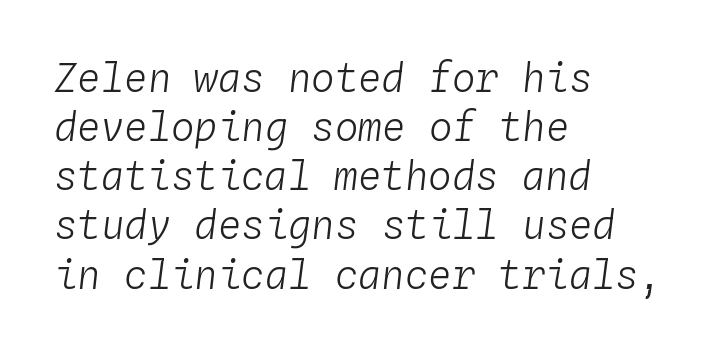
The image shows 39 px light type, italic (leaning right), monospaced; set left-aligned, normal line spacing (1.26x), normal letter spacing, not underlined; low stroke contrast and a medium x-height.
